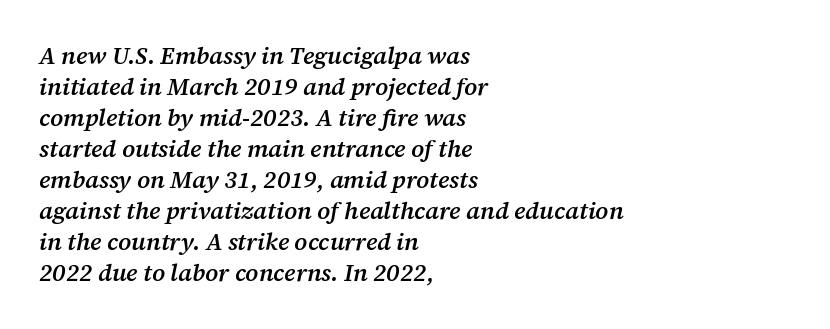
Q: Is the text bold? A: Semi-bold.
Q: Is the text italic (slanted)? A: Yes, it leans right by about 12 degrees.
Q: Is the text underlined? A: No.
Q: How is the paragraph aligned? A: Left-aligned.
Q: Is the spacing between letters normal or unusually wide? A: Normal.
Q: Is the spacing between lines tight, normal or loose? A: Normal.
